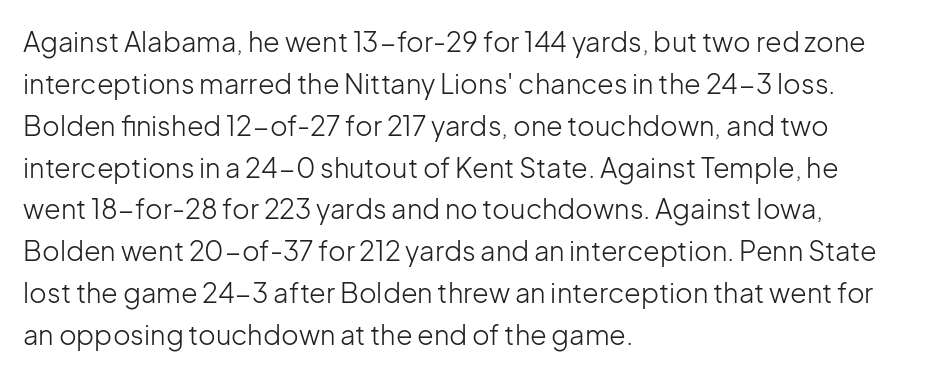
The image shows 27 px text type, upright; set left-aligned, normal line spacing (1.55x), normal letter spacing, not underlined.
